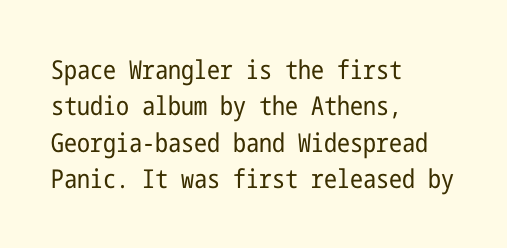
The image shows 26 px text type, upright; set left-aligned, normal line spacing (1.4x), normal letter spacing, not underlined.
